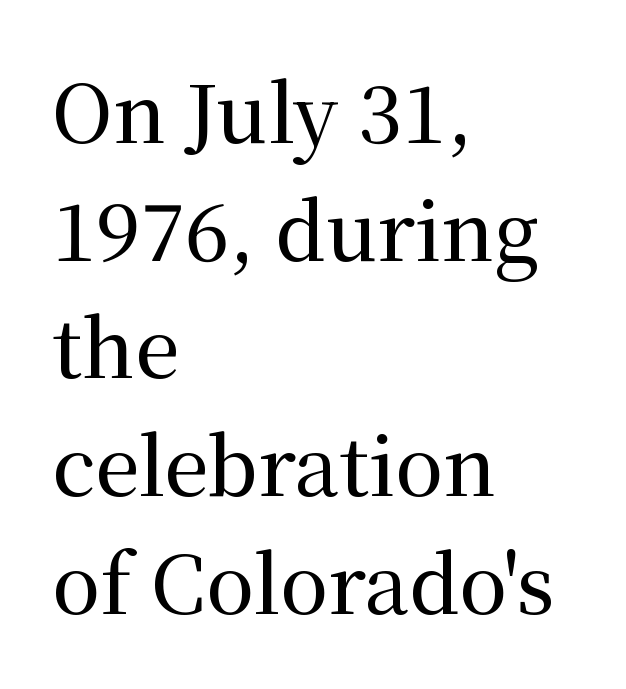
The image shows 79 px serif type, upright; set left-aligned, normal line spacing (1.49x), normal letter spacing, not underlined; medium stroke contrast and a medium x-height.
